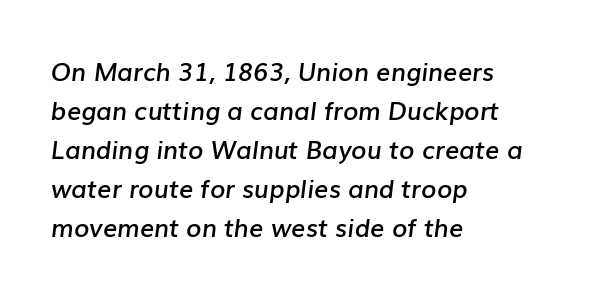
The image shows 25 px text type, italic (leaning right); set left-aligned, normal line spacing (1.56x), normal letter spacing, not underlined.
